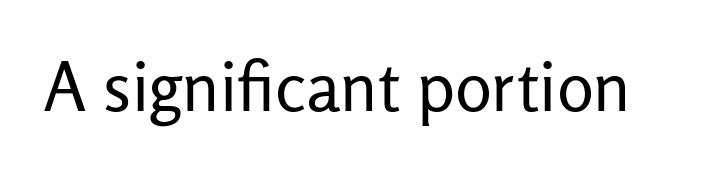
Bold? No — there's no thickening of the strokes. Words appear dense and cohesive because spacing is normal. Type without underlining. Nothing sits at the stroke ends, so this counts as sans-serif. This is the regular roman posture of the typeface. Think of a printed novel: that variable character pitch is what you see here.
